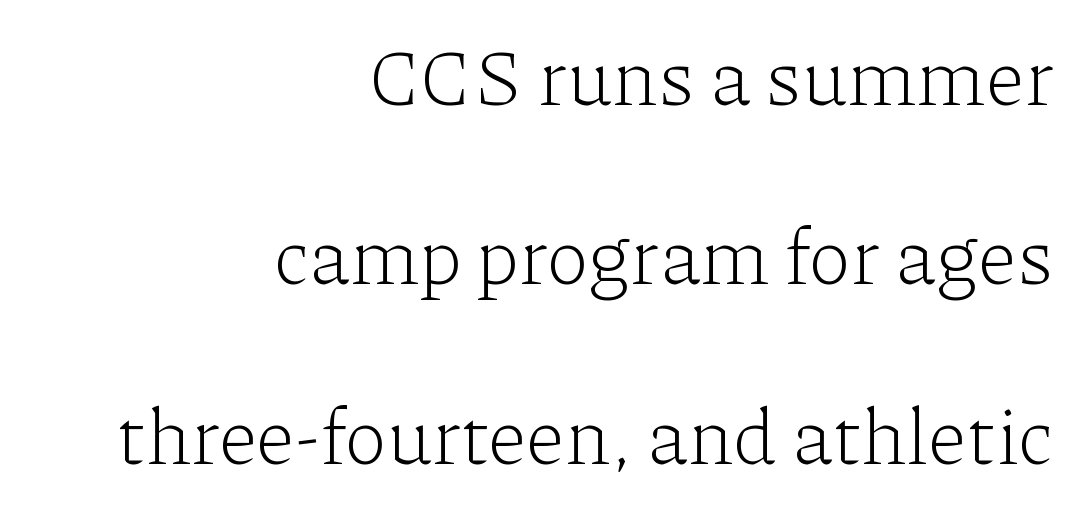
This sample is right-justified, so line beginnings fall wherever the words allow. Descenders are the only things crossing below the line. Character widths vary here, with narrow letters taking less room than wide ones. A typesetter would call this leading open, well beyond the default. Posture: vertical. The tracking reads as untouched default to a designer's eye.
